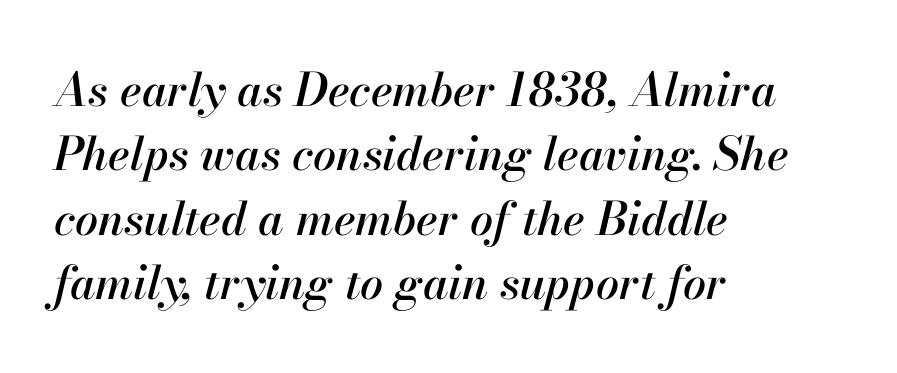
The image shows 46 px text type, italic (leaning right); set left-aligned, normal line spacing (1.4x), normal letter spacing, not underlined; high stroke contrast and a small x-height.
